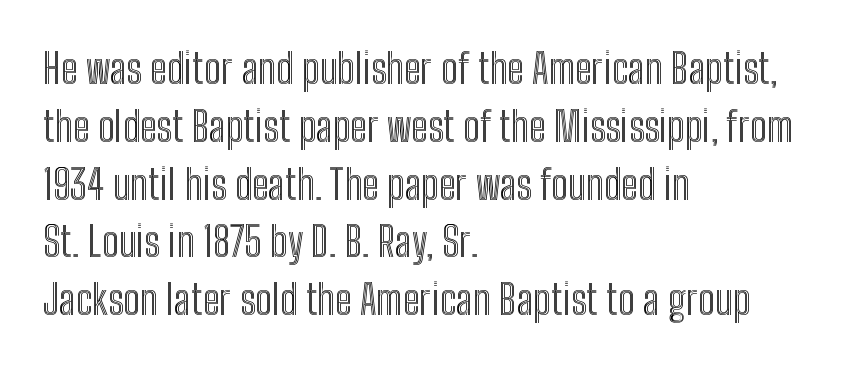
The image shows 41 px condensed type, upright; set left-aligned, normal line spacing (1.41x), normal letter spacing, not underlined; a medium x-height.
